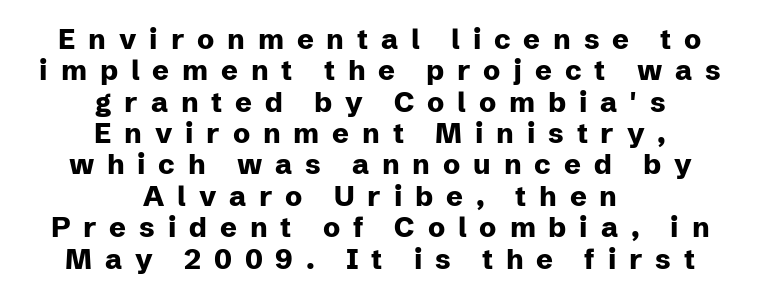
The letterforms stand isolated, each surrounded by extra space. The passage shown is typeset with a sans-serif family. Interline gaps are noticeably narrow in this sample. Neither beginnings nor endings align; midpoints do. This rendering features lettering with no underline. How heavy is the stroke? Heavy — this is a bold.
